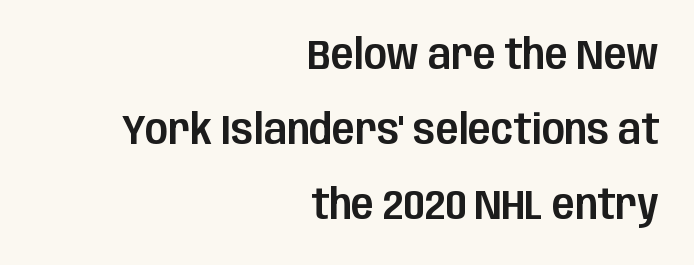
The image shows 42 px condensed sans-serif type, upright; set right-aligned, line spacing 1.78x, normal letter spacing, not underlined; low stroke contrast and a large x-height.
